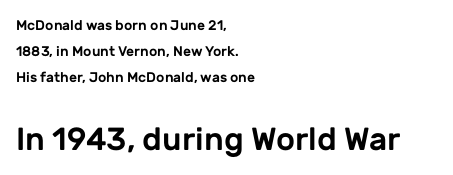
Q: Is the text italic (slanted)? A: No, it is upright.
Q: Is the typeface a serif or a sans-serif typeface? A: Sans-serif.
Q: Is the text underlined? A: No.
Q: How is the paragraph aligned? A: Left-aligned.
Q: Is the spacing between letters normal or unusually wide? A: Normal.
Q: Which block of text is set in a larger size, the first (top) or the second (bottom)? A: The second (bottom) one.
Q: Width (condensed, normal, or wide)? A: Normal.
Q: Stroke contrast? A: Low.
Q: x-height? A: Medium.
Q: Monospaced? A: No.
